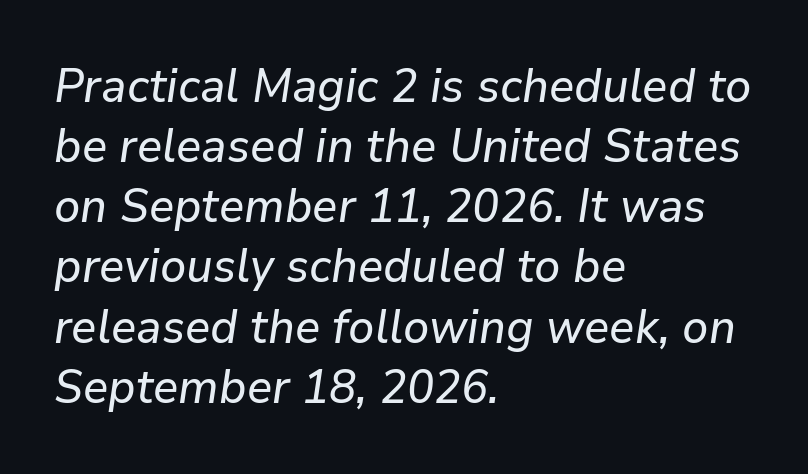
The image shows 47 px text type, italic (leaning right); set left-aligned, normal line spacing (1.28x), normal letter spacing, not underlined; low stroke contrast and a medium x-height.
